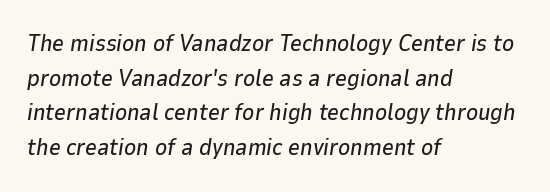
{"italic": "yes", "lean": "right", "slant_degrees": 9, "underline": "no", "align": "left", "line_spacing": "normal", "line_spacing_ratio": 1.51, "letter_spacing": "normal", "letter_spacing_em": 0.0, "glyph_px": 23}
